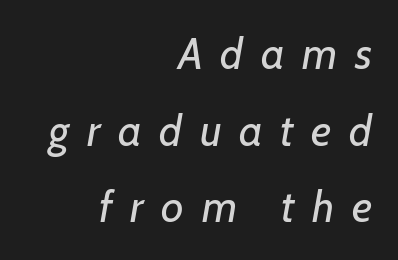
The image shows 44 px regular-weight type, italic (leaning right); set right-aligned, line spacing 1.74x, unusually wide letter spacing (+0.4 em), not underlined; low stroke contrast and a medium x-height.
